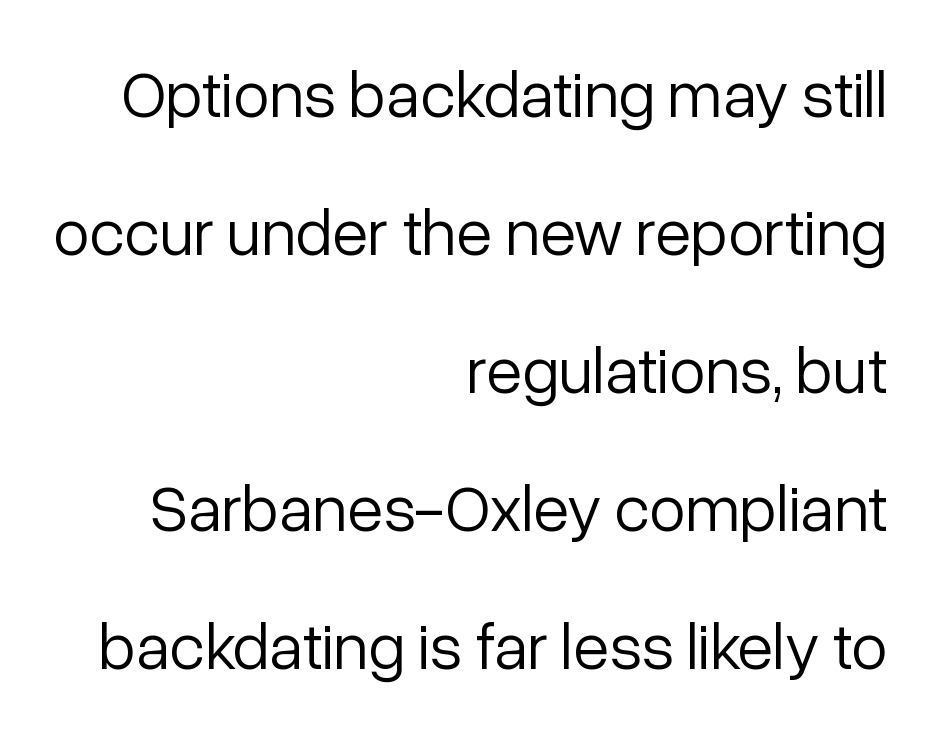
Q: Is the text bold? A: No.
Q: Is the text italic (slanted)? A: No, it is upright.
Q: Is the typeface a serif or a sans-serif typeface? A: Sans-serif.
Q: Is the text underlined? A: No.
Q: How is the paragraph aligned? A: Right-aligned.
Q: Is the spacing between letters normal or unusually wide? A: Normal.
Q: Is the spacing between lines tight, normal or loose? A: Loose.
Q: Width (condensed, normal, or wide)? A: Normal.
Q: Stroke contrast? A: Low.
Q: x-height? A: Medium.
Q: Monospaced? A: No.
